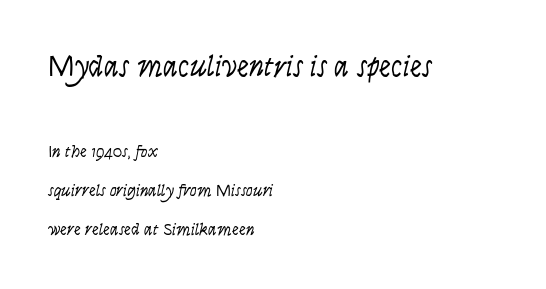
No heavy texture on the line: the type isn't bold. Type size steps down from the first block to the second. Each word holds together tightly as a unit, with standard inter-letter gaps. The text carries the slant typical of an italic or oblique font.
